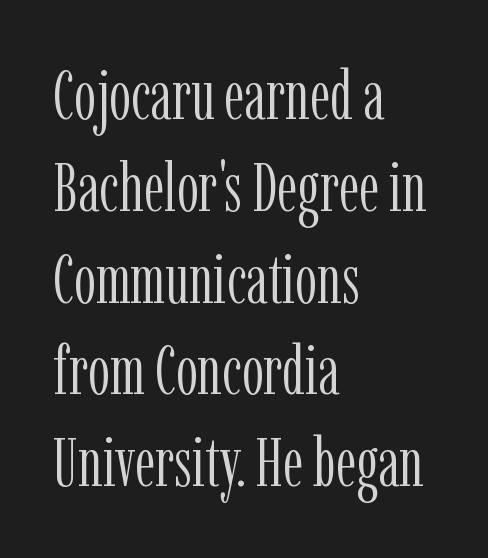
Varying glyph widths throughout — classic text-font behaviour. Clear beneath every line of the passage. Leftover space on each line is placed entirely after the last word. Is there much room between lines? A standard amount, neither cramped nor airy.
